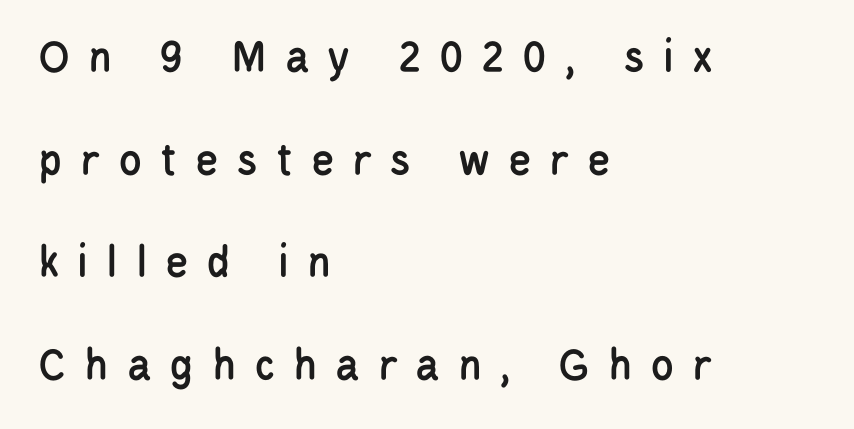
Lines of text with bare space underneath. This is the regular roman posture of the typeface. Regarding serifs, this sample does without them. If you drew a ruler down the left edge, every line would touch it.
